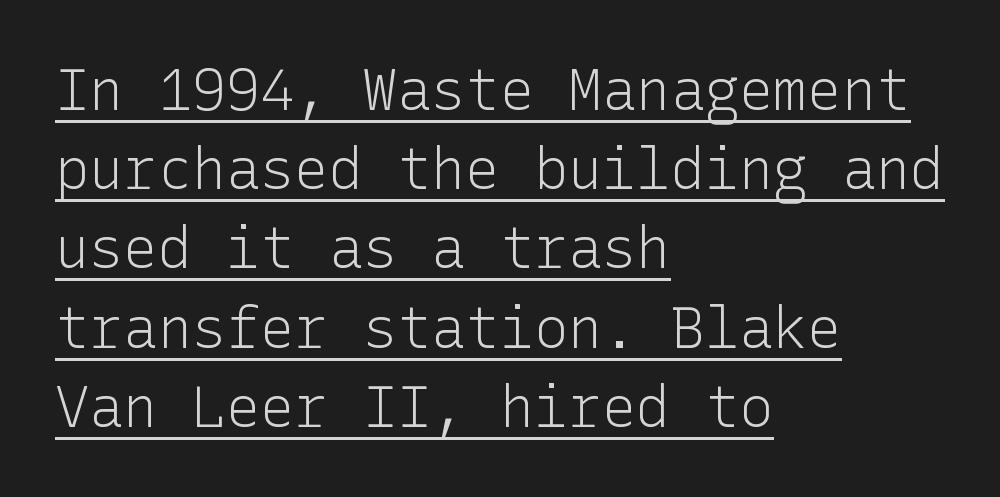
{"serif": "no", "italic": "no", "bold": "no", "weight": "light", "width": "normal", "stroke_contrast": "low", "x_height": "medium", "underline": "yes", "align": "left", "line_spacing": "normal", "line_spacing_ratio": 1.39, "letter_spacing": "normal", "letter_spacing_em": 0.0, "glyph_px": 57}
